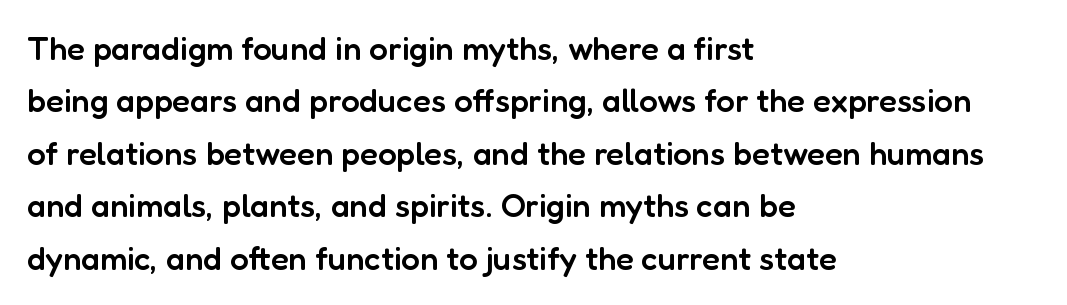
Q: Is the text bold? A: Semi-bold.
Q: Is the text italic (slanted)? A: No, it is upright.
Q: Is the typeface a serif or a sans-serif typeface? A: Sans-serif.
Q: Is the text underlined? A: No.
Q: How is the paragraph aligned? A: Left-aligned.
Q: Is the spacing between letters normal or unusually wide? A: Normal.
Q: Is the spacing between lines tight, normal or loose? A: Normal.
Q: Width (condensed, normal, or wide)? A: Normal.
Q: Stroke contrast? A: Low.
Q: x-height? A: Medium.
Q: Monospaced? A: No.
